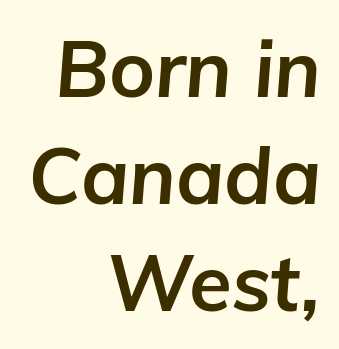
{"italic": "yes", "lean": "right", "slant_degrees": 5, "bold": "yes", "weight": "bold", "width": "normal", "stroke_contrast": "low", "x_height": "medium", "monospaced": "no", "underline": "no", "align": "right", "line_spacing": "normal", "line_spacing_ratio": 1.37, "letter_spacing": "normal", "letter_spacing_em": 0.0, "glyph_px": 78}
